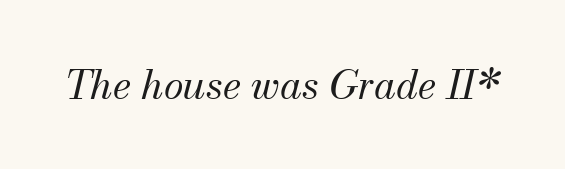
The image shows 40 px regular-weight serif type, italic (leaning right); set normal letter spacing, not underlined; medium stroke contrast and a small x-height.
